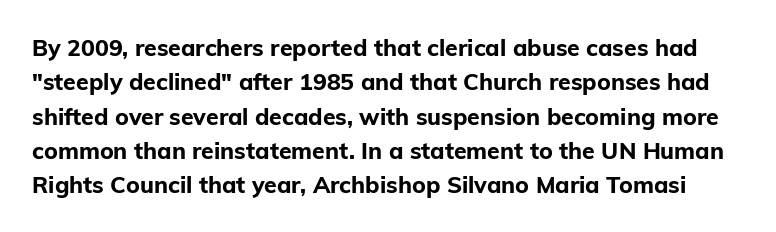
The letters are bold, with thick, heavy strokes. Descender tails drop into unmarked territory. The leading is moderate, giving the passage an even texture. The typography opts for an upright posture over an oblique one.
